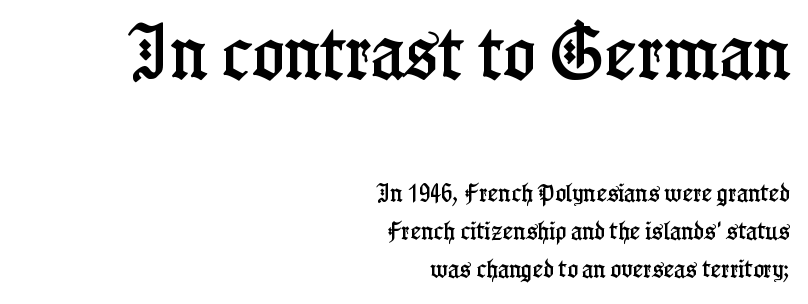
Has an underline been added? It has not. There is no visible air inserted between adjacent glyphs. This block would shrink considerably if given ordinary leading; it's expanded now. The passage shown begins with its larger block and ends with its smaller one. This sample is right-justified, so line beginnings fall wherever the words allow. Each letter's strokes conclude with small projecting serifs.
